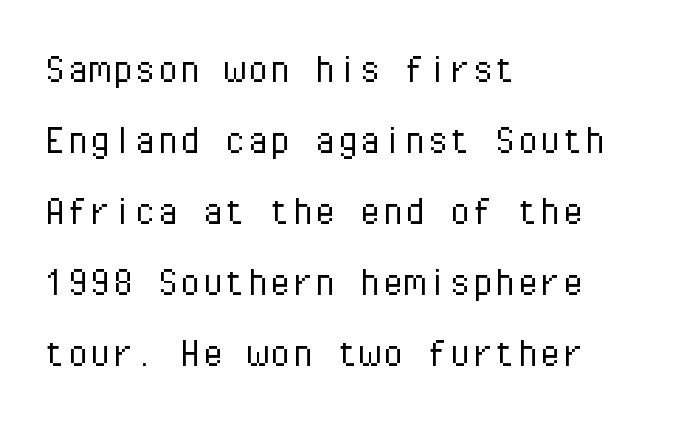
The image shows 45 px light sans-serif type, upright, monospaced; set left-aligned, normal line spacing (1.58x), normal letter spacing, not underlined; low stroke contrast and a medium x-height.
